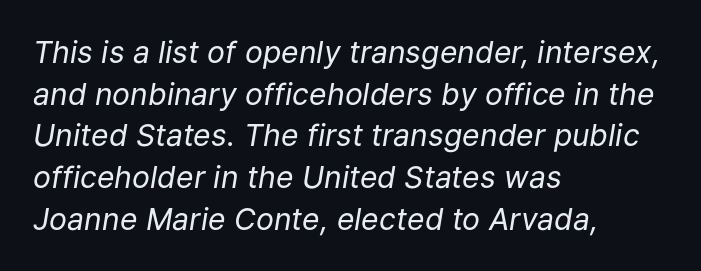
Each row of text sits above clean, open space. The passage shown is typed in a proportional face where columns would drift. Letters have the restrained weight of plain body copy at most. Default kerning and tracking; the words read as compact shapes. Line beginnings align vertically; line endings do not.
